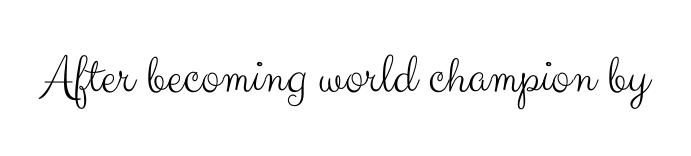
{"serif": "no", "bold": "no", "weight": "light", "width": "normal", "stroke_contrast": "medium", "x_height": "small", "monospaced": "no", "underline": "no", "letter_spacing": "normal", "letter_spacing_em": 0.0, "glyph_px": 57}
